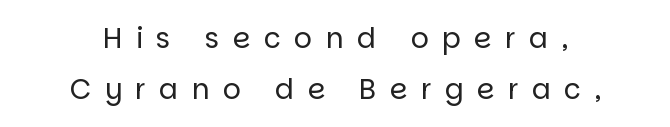
The image shows 28 px regular-weight sans-serif type, upright; set centered, line spacing 1.82x, unusually wide letter spacing (+0.48 em), not underlined; low stroke contrast and a large x-height.
